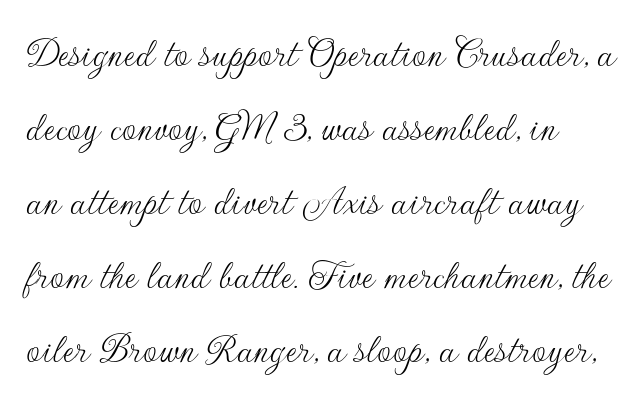
{"serif": "no", "bold": "no", "weight": "thin", "width": "normal", "stroke_contrast": "low", "x_height": "small", "monospaced": "no", "underline": "no", "align": "left", "line_spacing": "normal", "line_spacing_ratio": 1.68, "letter_spacing": "normal", "letter_spacing_em": 0.0, "glyph_px": 44}
